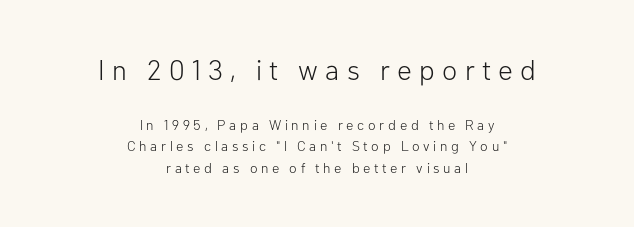
Q: Is the text bold? A: No.
Q: Is the text italic (slanted)? A: No, it is upright.
Q: Is the typeface a serif or a sans-serif typeface? A: Sans-serif.
Q: Is the text underlined? A: No.
Q: How is the paragraph aligned? A: Centered.
Q: Is the spacing between letters normal or unusually wide? A: Unusually wide.
Q: Is the spacing between lines tight, normal or loose? A: Normal.
Q: Which block of text is set in a larger size, the first (top) or the second (bottom)? A: The first (top) one.
Q: Width (condensed, normal, or wide)? A: Normal.
Q: Stroke contrast? A: Low.
Q: x-height? A: Medium.
Q: Monospaced? A: No.
